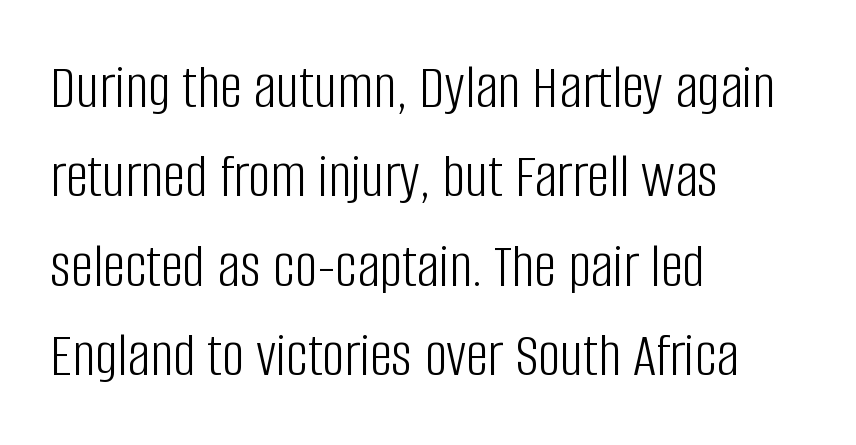
A typesetter would call this proportional, since set widths differ per character. Underlining? Definitely not there. All the whitespace from short lines collects on the right. In terms of letterspacing, this is plain default setting. The line-height multiplier appears to be the usual default.
